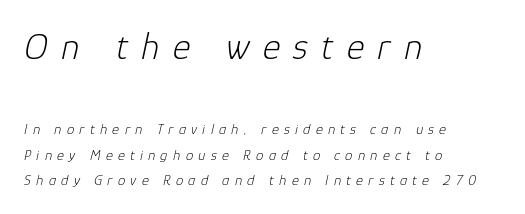
Loose tracking; the words dissolve into strings of separated letters. Weight: regular or lighter. Italic? Definitely — the glyphs are oblique. Honestly, there is no underline to notice here at all. Alignment: flush left.
